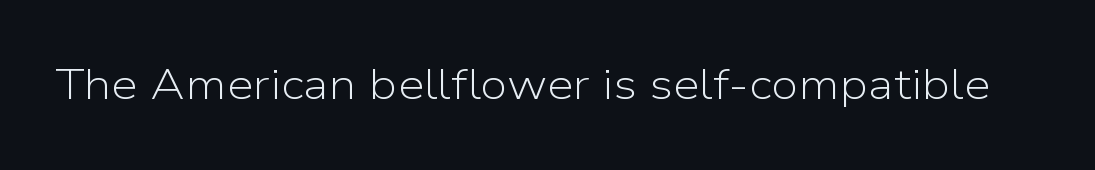
{"serif": "no", "italic": "no", "bold": "no", "weight": "light", "width": "normal", "stroke_contrast": "low", "x_height": "medium", "monospaced": "no", "underline": "no", "letter_spacing": "normal", "letter_spacing_em": 0.0, "glyph_px": 43}
